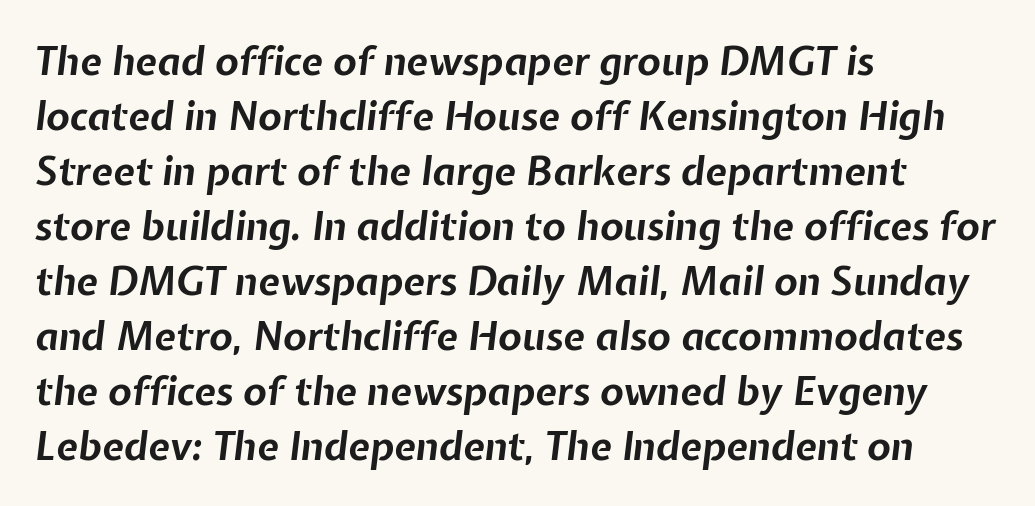
Proportional: the letters do not fall into vertical columns. Quick note: underline off. This is oblique type, the kind used for emphasis or titles. Inter-character spacing is left at the font's built-in metrics.
